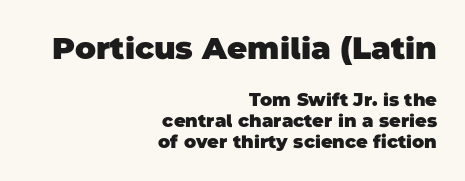
The image shows 31 px heavy sans-serif type; set right-aligned, tight line spacing (1.15x), normal letter spacing, not underlined; the first (top) block is 1.72x larger; low stroke contrast and a large x-height.
